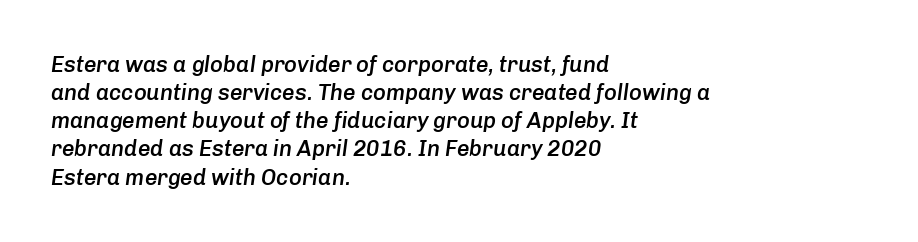
{"italic": "yes", "lean": "right", "slant_degrees": 8, "bold": "semi", "underline": "no", "align": "left", "line_spacing": "normal", "line_spacing_ratio": 1.28, "letter_spacing": "normal", "letter_spacing_em": 0.0, "glyph_px": 22}
